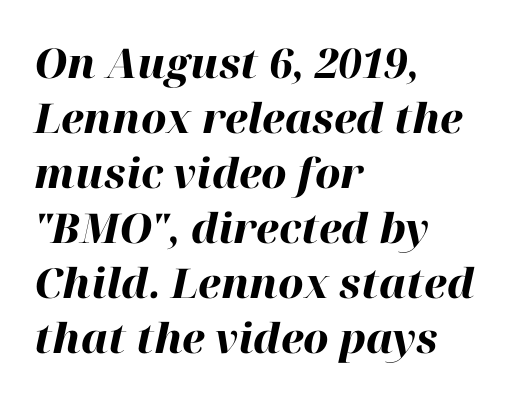
Is this a fixed-width face? No — the glyphs have proportional, varying widths. Does the lettering tilt? It does — this is italic. Leftover space on each line is placed entirely after the last word. The gaps between neighbouring characters are ordinary and unremarkable.
